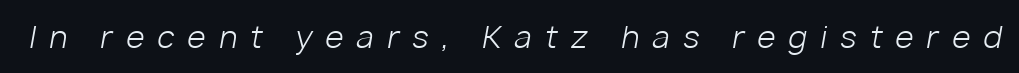
Q: Is the text bold? A: No.
Q: Is the text italic (slanted)? A: Yes, it leans right by about 10 degrees.
Q: Is the text underlined? A: No.
Q: Is the spacing between letters normal or unusually wide? A: Unusually wide.
Q: Width (condensed, normal, or wide)? A: Normal.
Q: Stroke contrast? A: Low.
Q: x-height? A: Medium.
Q: Monospaced? A: No.
